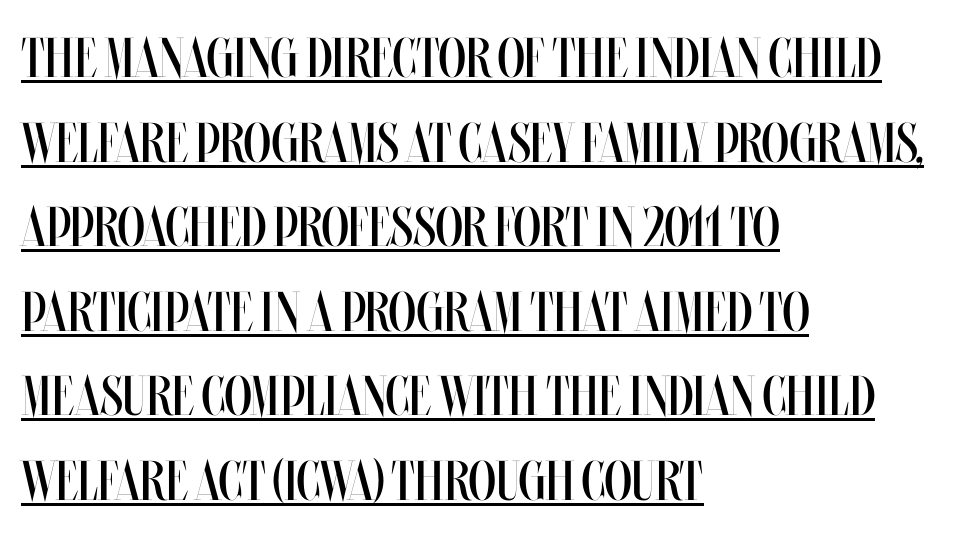
{"italic": "no", "bold": "no", "weight": "regular", "width": "condensed", "stroke_contrast": "medium", "x_height": "large", "monospaced": "no", "underline": "yes", "align": "left", "line_spacing": "normal", "line_spacing_ratio": 1.51, "letter_spacing": "normal", "letter_spacing_em": 0.0, "glyph_px": 56}
